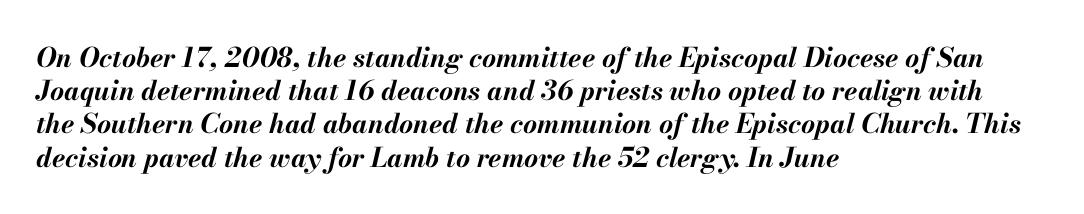
{"italic": "yes", "lean": "right", "slant_degrees": 13, "bold": "yes", "underline": "no", "align": "left", "line_spacing_ratio": 1.23, "letter_spacing": "normal", "letter_spacing_em": 0.0, "glyph_px": 27}
